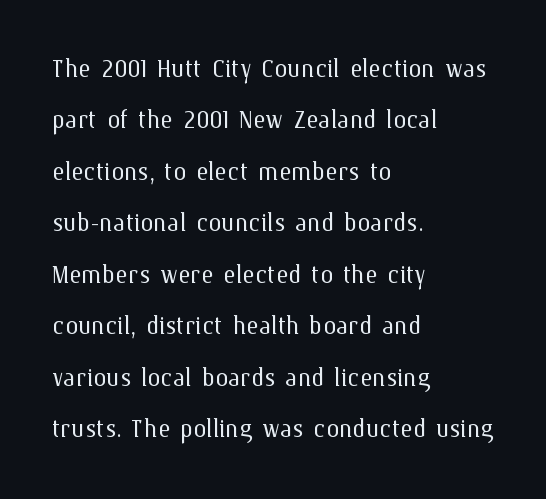
Horizontal alignment here is leftward, the default for most running prose. The words here are not underlined. One glance says typical: line gaps are just what's usual. The face used here is rendered with its standard letterfit. It's the straight-up-and-down kind of type.
